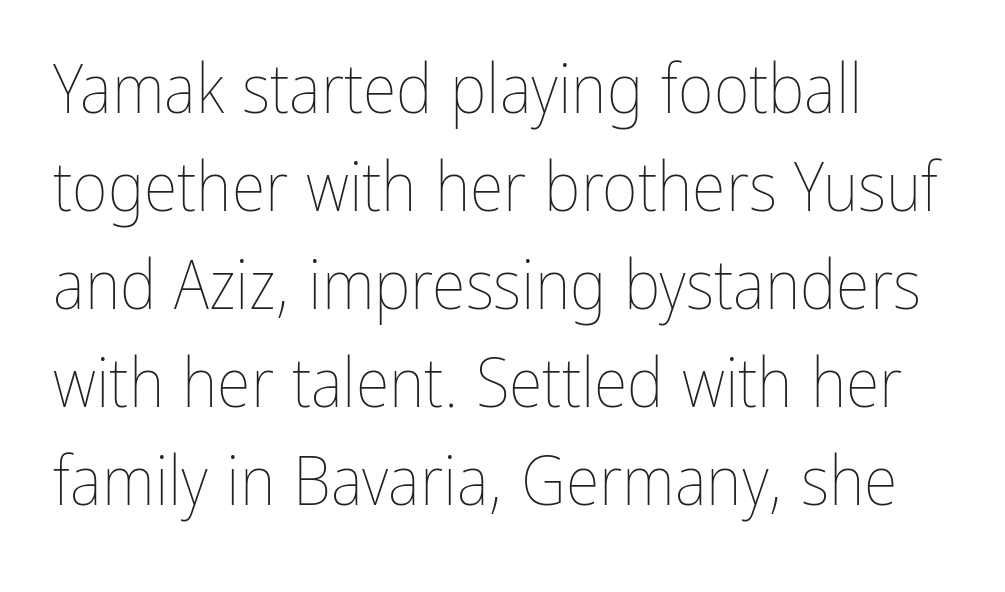
Q: Is the text bold? A: No.
Q: Is the text italic (slanted)? A: No, it is upright.
Q: Is the text underlined? A: No.
Q: Is the spacing between letters normal or unusually wide? A: Normal.
Q: Is the spacing between lines tight, normal or loose? A: Normal.
Q: Width (condensed, normal, or wide)? A: Condensed.
Q: Stroke contrast? A: Low.
Q: x-height? A: Medium.
Q: Monospaced? A: No.
